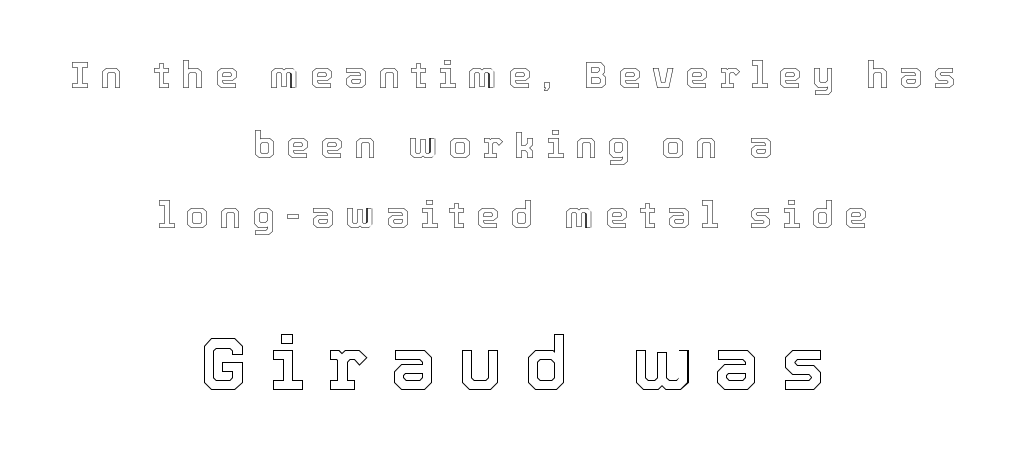
The image shows 74 px text type, upright; set centered, line spacing 1.89x, unusually wide letter spacing (+0.29 em), not underlined; the second (bottom) block is 2.0x larger; a medium x-height.
